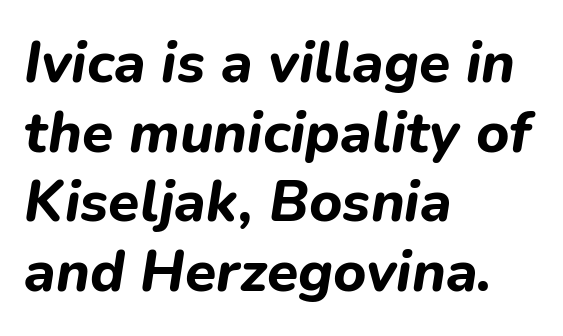
The image shows 57 px bold type, italic (leaning right); set left-aligned, line spacing 1.22x, normal letter spacing, not underlined; low stroke contrast and a medium x-height.
